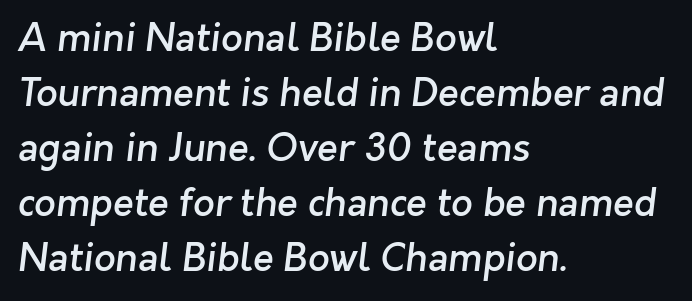
The image shows 38 px semibold sans-serif type; set left-aligned, normal line spacing (1.45x), normal letter spacing, not underlined; low stroke contrast and a medium x-height.
